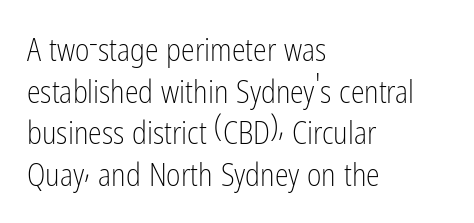
{"serif": "no", "italic": "no", "bold": "no", "weight": "light", "width": "condensed", "stroke_contrast": "low", "x_height": "medium", "monospaced": "no", "underline": "no", "align": "left", "line_spacing": "normal", "line_spacing_ratio": 1.34, "letter_spacing": "normal", "letter_spacing_em": 0.0, "glyph_px": 31}
